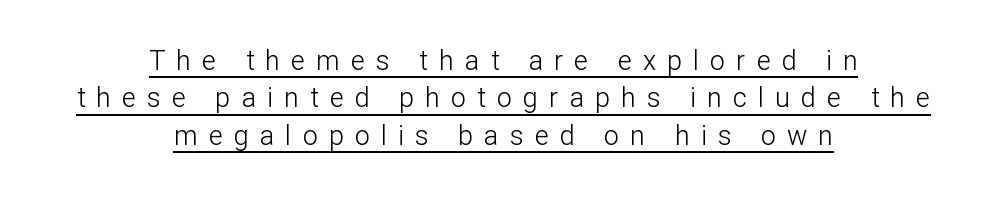
Q: Is the text bold? A: No.
Q: Is the text italic (slanted)? A: No, it is upright.
Q: Is the text underlined? A: Yes.
Q: How is the paragraph aligned? A: Centered.
Q: Is the spacing between letters normal or unusually wide? A: Unusually wide.
Q: Is the spacing between lines tight, normal or loose? A: Normal.
